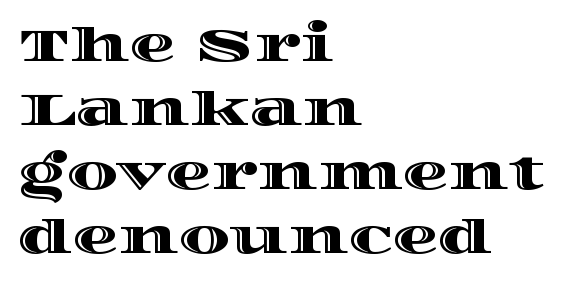
Q: Is the text italic (slanted)? A: No, it is upright.
Q: Is the text underlined? A: No.
Q: How is the paragraph aligned? A: Left-aligned.
Q: Is the spacing between letters normal or unusually wide? A: Normal.
Q: Is the spacing between lines tight, normal or loose? A: Normal.
Q: Width (condensed, normal, or wide)? A: Wide.
Q: x-height? A: Large.
Q: Monospaced? A: No.
